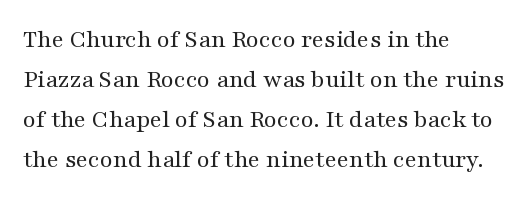
Descender tails drop into unmarked territory. Stroke mass is kept to a normal reading level or below. Default kerning and tracking; the words read as compact shapes. Teacher's note: observe the even left margin — that is flush-left alignment.
